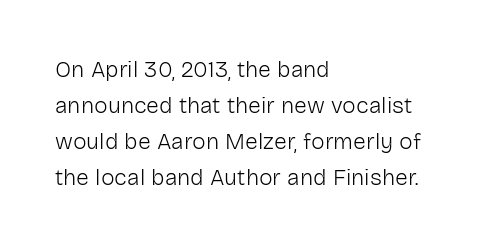
Q: Is the text bold? A: No.
Q: Is the text italic (slanted)? A: No, it is upright.
Q: Is the text underlined? A: No.
Q: How is the paragraph aligned? A: Left-aligned.
Q: Is the spacing between letters normal or unusually wide? A: Normal.
Q: Is the spacing between lines tight, normal or loose? A: Normal.
